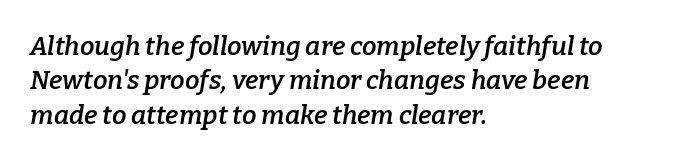
{"italic": "yes", "lean": "right", "slant_degrees": 9, "bold": "semi", "underline": "no", "align": "left", "line_spacing": "normal", "line_spacing_ratio": 1.32, "letter_spacing": "normal", "letter_spacing_em": 0.0, "glyph_px": 26}
